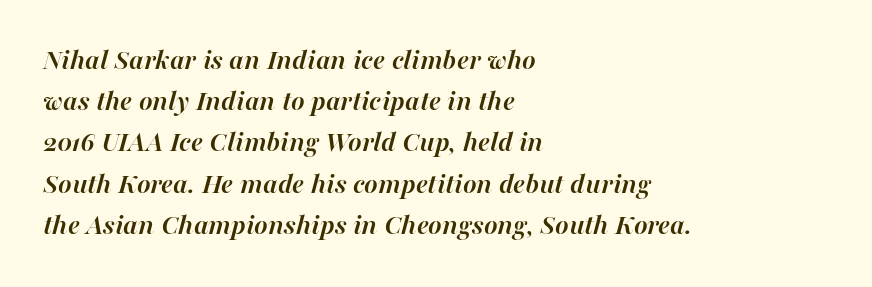
Q: Is the text bold? A: Yes.
Q: Is the text italic (slanted)? A: Yes, it leans right by about 16 degrees.
Q: Is the text underlined? A: No.
Q: How is the paragraph aligned? A: Left-aligned.
Q: Is the spacing between letters normal or unusually wide? A: Normal.
Q: Is the spacing between lines tight, normal or loose? A: Normal.
Q: Width (condensed, normal, or wide)? A: Normal.
Q: Stroke contrast? A: High.
Q: x-height? A: Medium.
Q: Monospaced? A: No.
